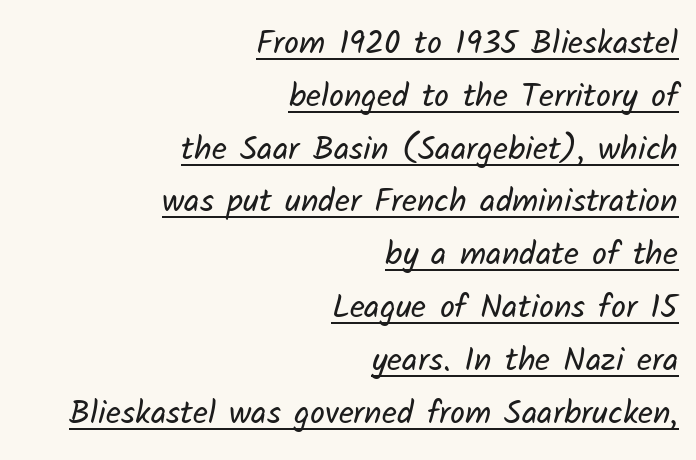
The horizontal fit of the characters is conventional and even. The compositor pushed each line to the right boundary. Descenders here cross a horizontal rule under the line. The rows are spaced the way most documents space them. Proportional: the letters do not fall into vertical columns.
